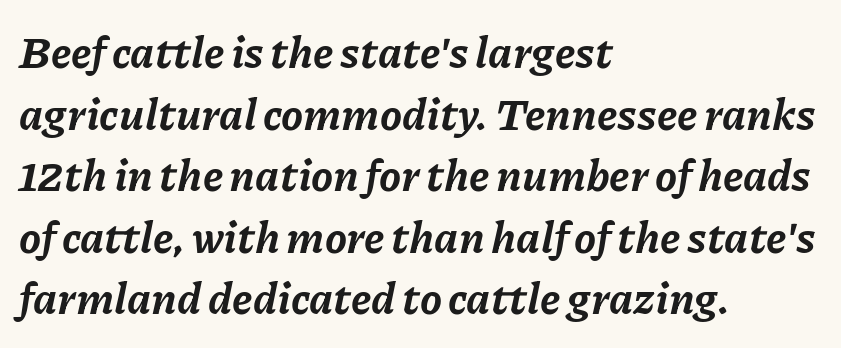
You could not count columns in this text — the font is proportionally spaced. Quick note: italic. Leftover space on each line is placed entirely after the last word. Regular leading. Words appear dense and cohesive because spacing is normal.
